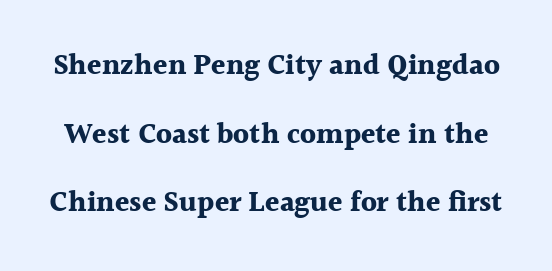
{"serif": "yes", "italic": "no", "bold": "yes", "weight": "bold", "width": "normal", "x_height": "medium", "monospaced": "no", "underline": "no", "line_spacing": "loose", "line_spacing_ratio": 2.37, "letter_spacing": "normal", "letter_spacing_em": 0.0, "glyph_px": 29}
